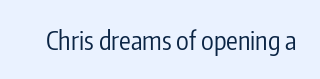
The image shows 26 px text type, upright; set normal letter spacing, not underlined.
